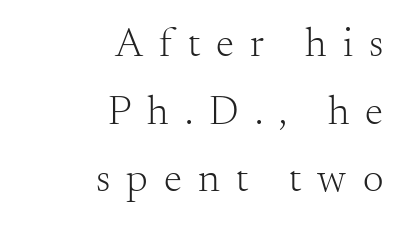
No heavy texture on the line: the type isn't bold. In terms of leading, this rendering sits right in the middle. Casual observation: everything's shoved over to the right. The letters advance in unequal steps, a hallmark of proportional type. To sum up the face: it has serifs.
